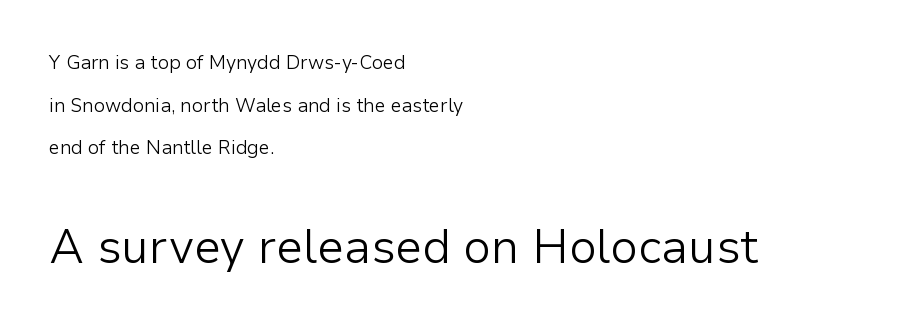
The image shows 47 px light sans-serif type, upright; set left-aligned, loose line spacing (2.25x), normal letter spacing, not underlined; the second (bottom) block is 2.47x larger; low stroke contrast and a medium x-height.
